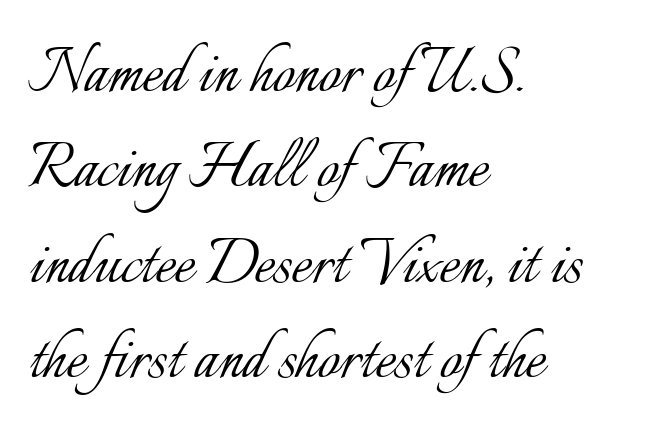
{"bold": "no", "weight": "light", "width": "normal", "stroke_contrast": "low", "x_height": "small", "monospaced": "no", "underline": "no", "align": "left", "line_spacing_ratio": 1.24, "letter_spacing": "normal", "letter_spacing_em": 0.0, "glyph_px": 77}
